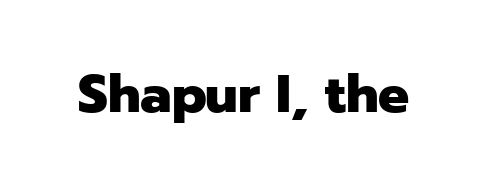
{"serif": "no", "italic": "no", "bold": "yes", "weight": "heavy", "width": "normal", "stroke_contrast": "low", "x_height": "medium", "monospaced": "no", "underline": "no", "letter_spacing": "normal", "letter_spacing_em": 0.0, "glyph_px": 52}
